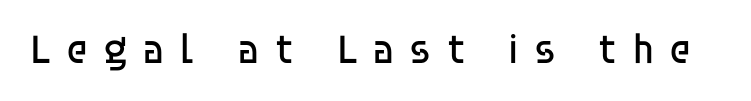
On a weight scale, this lands at 450 or below. Here the glyphs are tracked loosely, breaking word shapes into spaced letters. Designer's note — italics off, roman on. The letters carry no serifs — their stems end cleanly without finishing strokes. The gap between lines stays unmarked.
